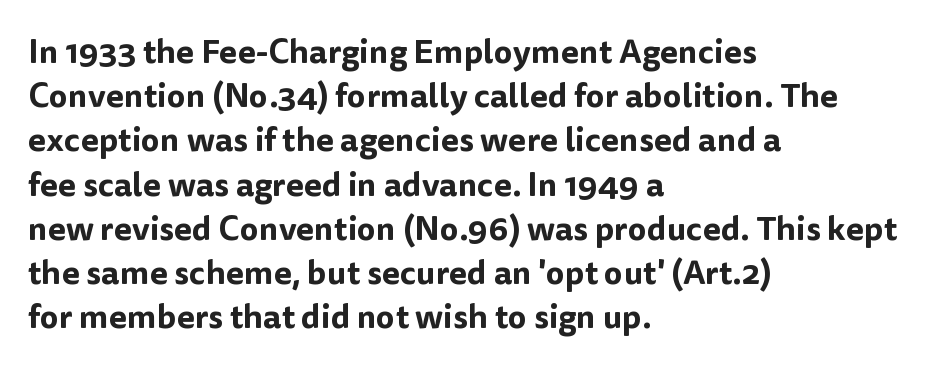
{"serif": "no", "italic": "no", "width": "normal", "stroke_contrast": "low", "x_height": "medium", "monospaced": "no", "underline": "no", "align": "left", "line_spacing": "normal", "line_spacing_ratio": 1.34, "letter_spacing": "normal", "letter_spacing_em": 0.0, "glyph_px": 33}
